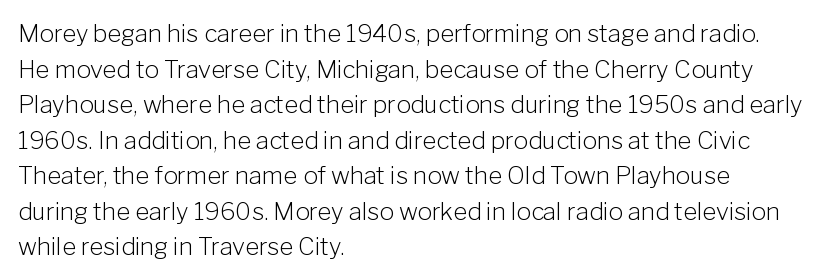
Q: Is the text bold? A: No.
Q: Is the text italic (slanted)? A: No, it is upright.
Q: Is the text underlined? A: No.
Q: How is the paragraph aligned? A: Left-aligned.
Q: Is the spacing between letters normal or unusually wide? A: Normal.
Q: Is the spacing between lines tight, normal or loose? A: Normal.
